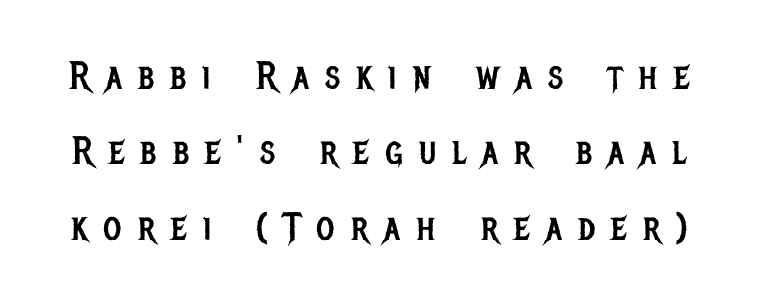
Is there much room between lines? Yes — plenty of vertical air separates them. Tracking value appears strongly positive — letters spread wide. Ascenders rise straight up at ninety degrees. The type family on display is of the sans-serif kind.
